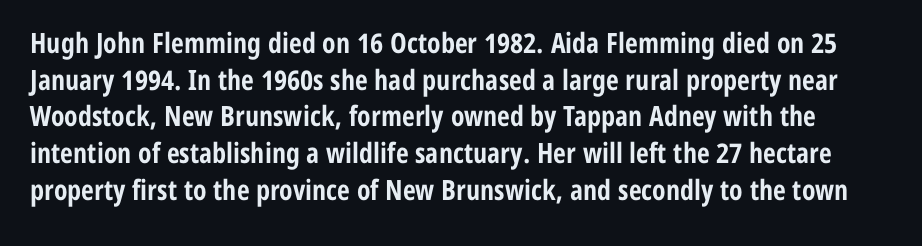
{"serif": "no", "italic": "no", "bold": "yes", "weight": "bold", "width": "condensed", "stroke_contrast": "low", "x_height": "medium", "monospaced": "no", "underline": "no", "line_spacing": "normal", "line_spacing_ratio": 1.31, "letter_spacing": "normal", "letter_spacing_em": 0.0, "glyph_px": 28}
